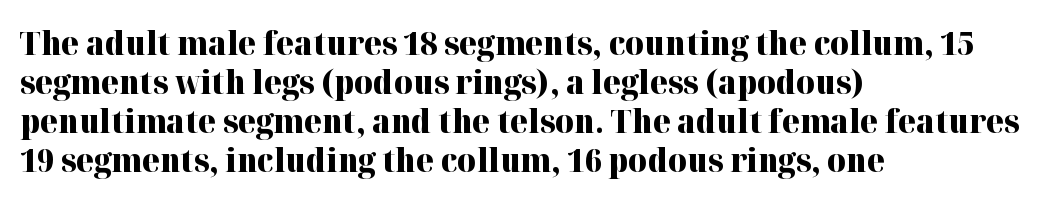
Q: Is the text bold? A: Yes.
Q: Is the text italic (slanted)? A: No, it is upright.
Q: Is the typeface a serif or a sans-serif typeface? A: Serif.
Q: Is the text underlined? A: No.
Q: How is the paragraph aligned? A: Left-aligned.
Q: Is the spacing between letters normal or unusually wide? A: Normal.
Q: Width (condensed, normal, or wide)? A: Normal.
Q: Stroke contrast? A: High.
Q: x-height? A: Medium.
Q: Monospaced? A: No.
